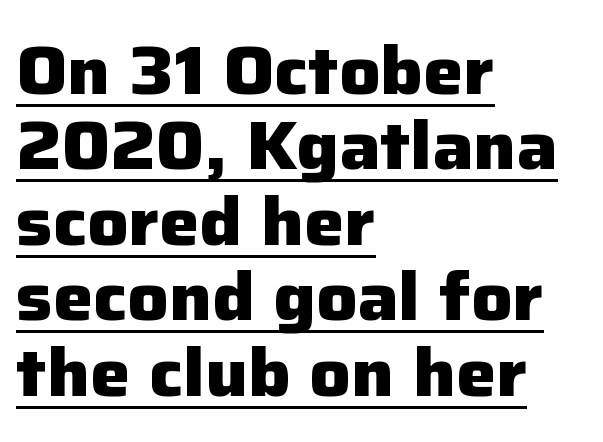
The image shows 68 px heavy sans-serif type, upright; set left-aligned, tight line spacing (1.11x), normal letter spacing, underlined; low stroke contrast and a medium x-height.
